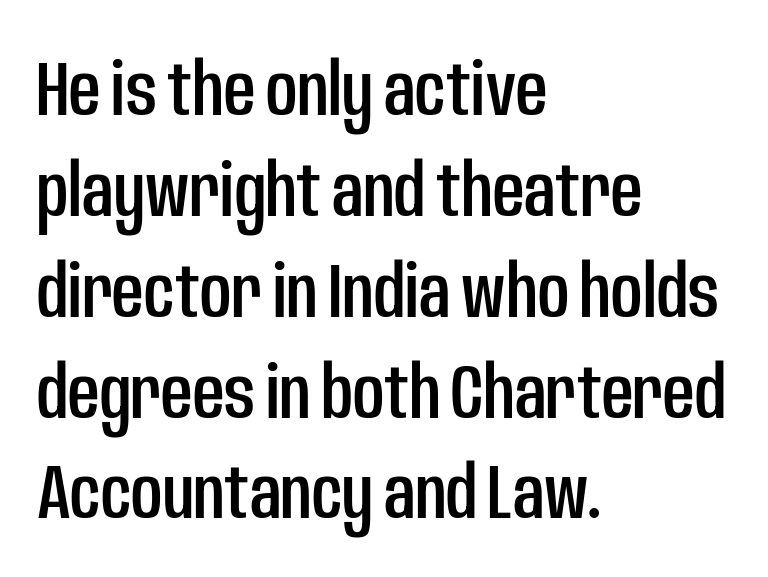
Q: Is the text italic (slanted)? A: No, it is upright.
Q: Is the typeface a serif or a sans-serif typeface? A: Sans-serif.
Q: Is the text underlined? A: No.
Q: How is the paragraph aligned? A: Left-aligned.
Q: Is the spacing between letters normal or unusually wide? A: Normal.
Q: Is the spacing between lines tight, normal or loose? A: Normal.
Q: Width (condensed, normal, or wide)? A: Condensed.
Q: Stroke contrast? A: Low.
Q: x-height? A: Large.
Q: Monospaced? A: No.
